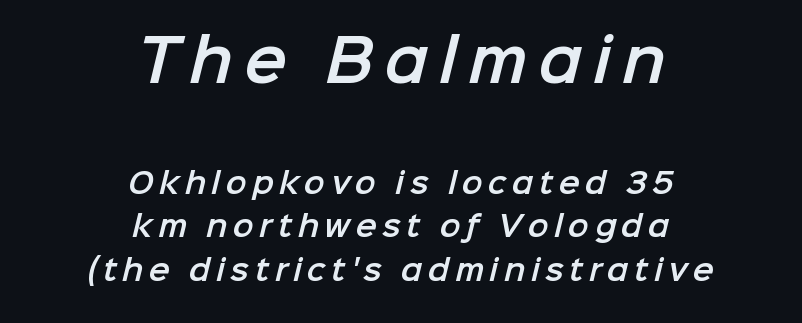
Casual observation: everything's sitting right in the middle. Words float on clear page, feet unadorned. The line-height multiplier appears to be the usual default. Bigger letters appear in the top chunk; the bottom chunk is reduced.
